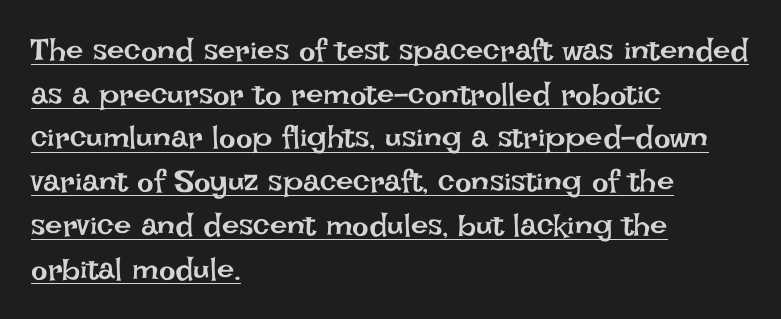
{"italic": "no", "bold": "no", "weight": "regular", "width": "normal", "stroke_contrast": "low", "x_height": "large", "monospaced": "no", "underline": "yes", "align": "left", "line_spacing": "normal", "line_spacing_ratio": 1.41, "letter_spacing": "normal", "letter_spacing_em": 0.0, "glyph_px": 31}
